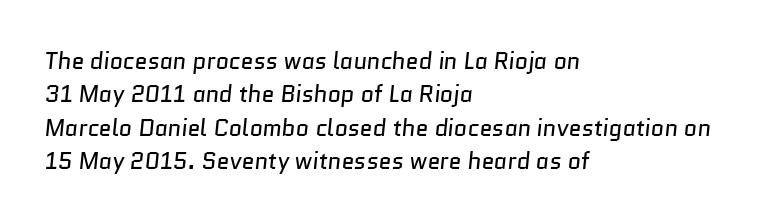
The image shows 23 px text type; set left-aligned, normal line spacing (1.45x), normal letter spacing, not underlined.
